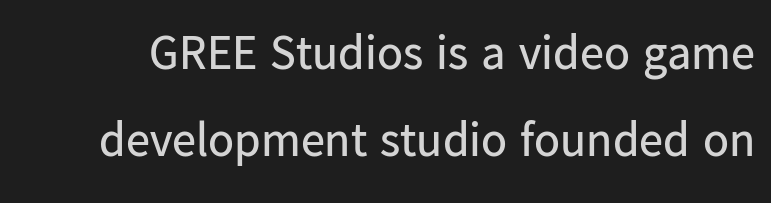
The image shows 48 px regular-weight sans-serif type, upright; set line spacing 1.81x, normal letter spacing, not underlined; low stroke contrast and a medium x-height.
